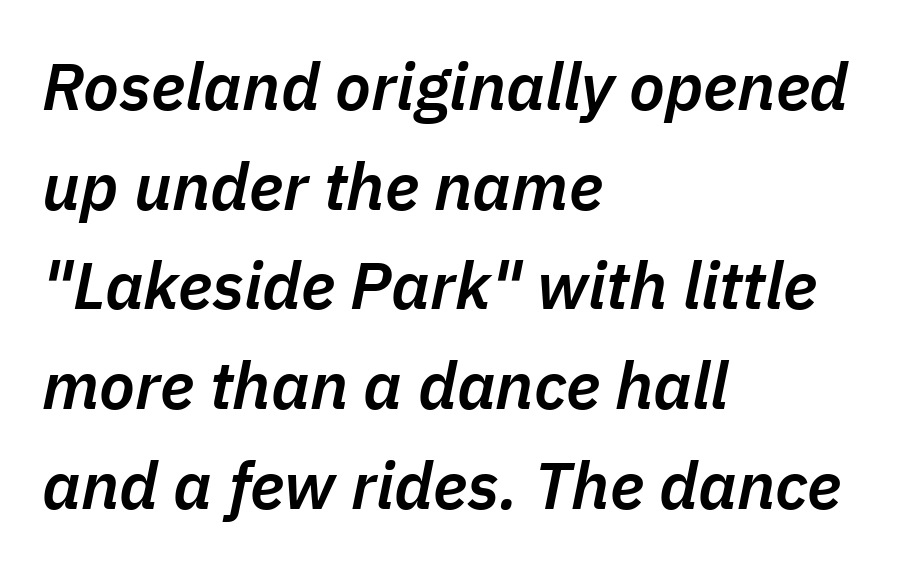
{"italic": "yes", "lean": "right", "slant_degrees": 11, "bold": "semi", "weight": "semibold", "width": "normal", "stroke_contrast": "low", "x_height": "medium", "monospaced": "no", "underline": "no", "align": "left", "line_spacing": "normal", "line_spacing_ratio": 1.51, "letter_spacing": "normal", "letter_spacing_em": 0.0, "glyph_px": 66}
